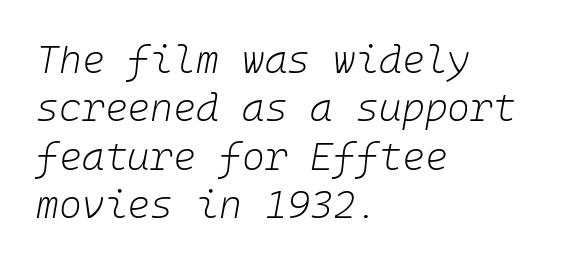
{"italic": "yes", "lean": "right", "slant_degrees": 10, "bold": "no", "weight": "light", "width": "normal", "stroke_contrast": "low", "x_height": "medium", "underline": "no", "align": "left", "line_spacing_ratio": 1.24, "letter_spacing": "normal", "letter_spacing_em": 0.0, "glyph_px": 39}
